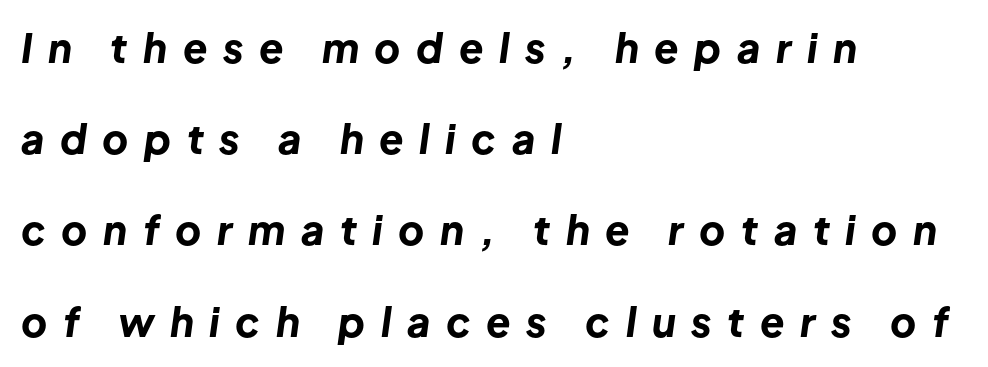
Q: Is the text bold? A: Yes.
Q: Is the text italic (slanted)? A: Yes, it leans right by about 8 degrees.
Q: Is the text underlined? A: No.
Q: How is the paragraph aligned? A: Left-aligned.
Q: Is the spacing between letters normal or unusually wide? A: Unusually wide.
Q: Is the spacing between lines tight, normal or loose? A: Loose.
Q: Width (condensed, normal, or wide)? A: Normal.
Q: Stroke contrast? A: Low.
Q: x-height? A: Medium.
Q: Monospaced? A: No.
